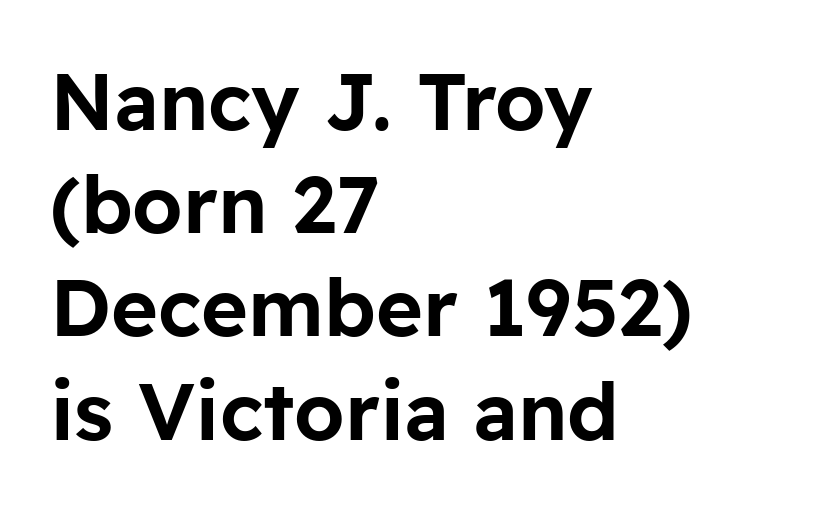
Q: Is the text italic (slanted)? A: No, it is upright.
Q: Is the typeface a serif or a sans-serif typeface? A: Sans-serif.
Q: Is the text underlined? A: No.
Q: How is the paragraph aligned? A: Left-aligned.
Q: Is the spacing between letters normal or unusually wide? A: Normal.
Q: Is the spacing between lines tight, normal or loose? A: Normal.
Q: Width (condensed, normal, or wide)? A: Normal.
Q: Stroke contrast? A: Low.
Q: x-height? A: Medium.
Q: Monospaced? A: No.
